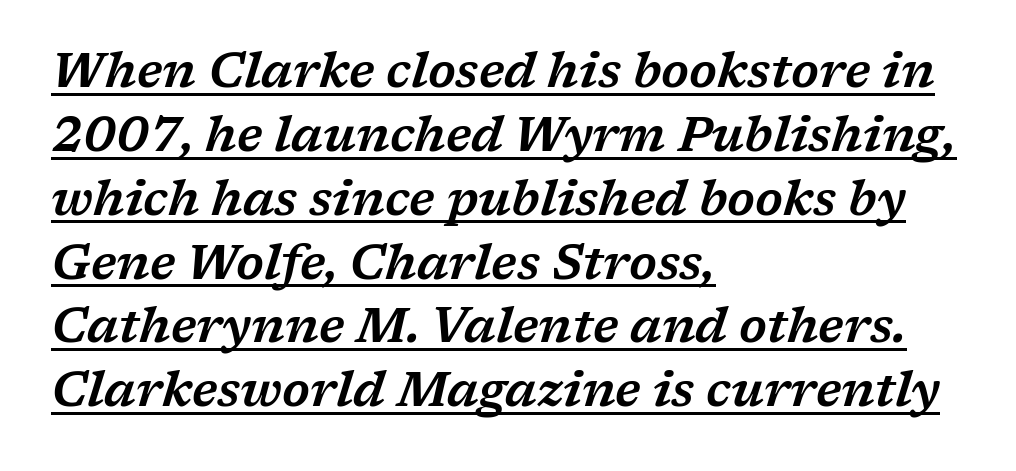
{"serif": "yes", "italic": "yes", "lean": "right", "slant_degrees": 17, "width": "wide", "stroke_contrast": "low", "x_height": "medium", "monospaced": "no", "underline": "yes", "align": "left", "line_spacing": "normal", "line_spacing_ratio": 1.33, "letter_spacing": "normal", "letter_spacing_em": 0.0, "glyph_px": 48}
